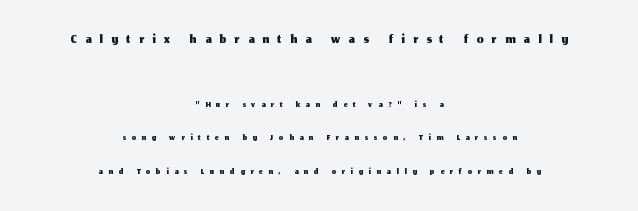
In terms of leading, this rendering errs on the spacious side. Each word looks stretched out because of the extra space between its letters. Of the two passages, the one on top uses the larger point size. It's the straight-up-and-down kind of type. The string is rendered with underlining switched off. The rag falls on both sides of this text block equally.
